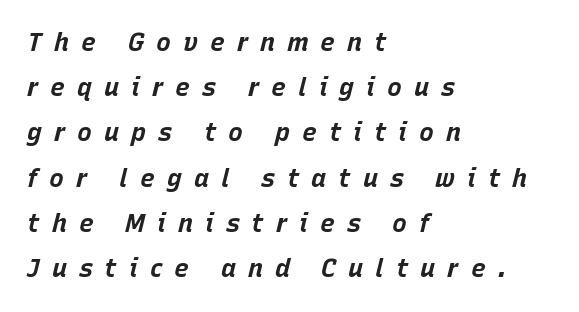
{"italic": "yes", "lean": "right", "slant_degrees": 15, "bold": "yes", "underline": "no", "align": "left", "line_spacing_ratio": 1.81, "letter_spacing": "wide", "letter_spacing_em": 0.48, "glyph_px": 25}
